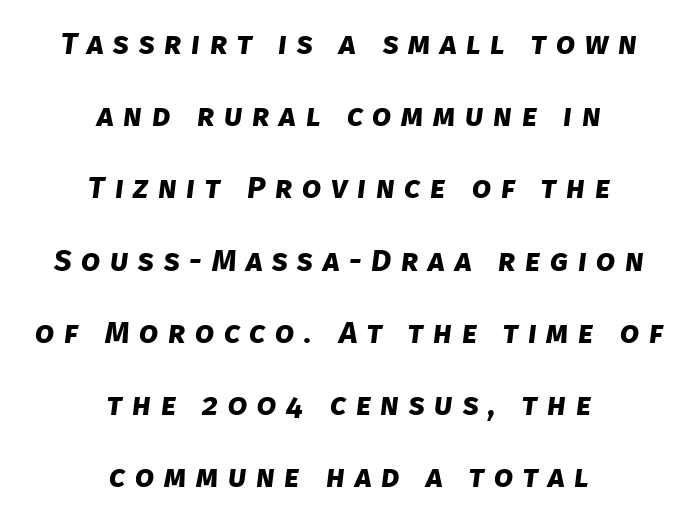
Every row of glyphs is offset so its center matches the block's center. The rendering shows plain stroke endings on the letterforms — a sans-serif design. The words here are not underlined. Loose tracking; the words dissolve into strings of separated letters.
